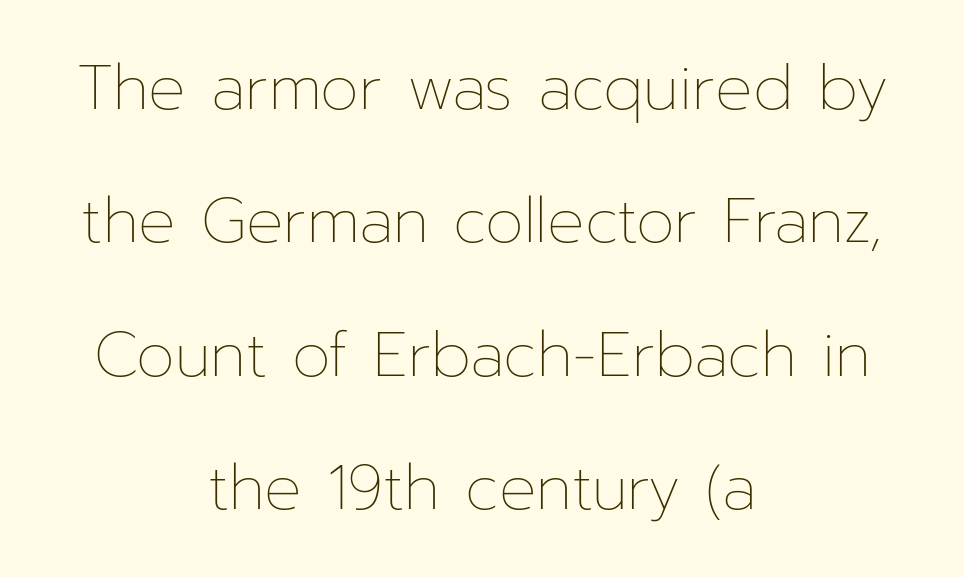
{"italic": "no", "bold": "no", "weight": "thin", "width": "normal", "stroke_contrast": "low", "x_height": "medium", "monospaced": "no", "underline": "no", "align": "center", "line_spacing": "loose", "line_spacing_ratio": 2.15, "letter_spacing": "normal", "letter_spacing_em": 0.0, "glyph_px": 62}
